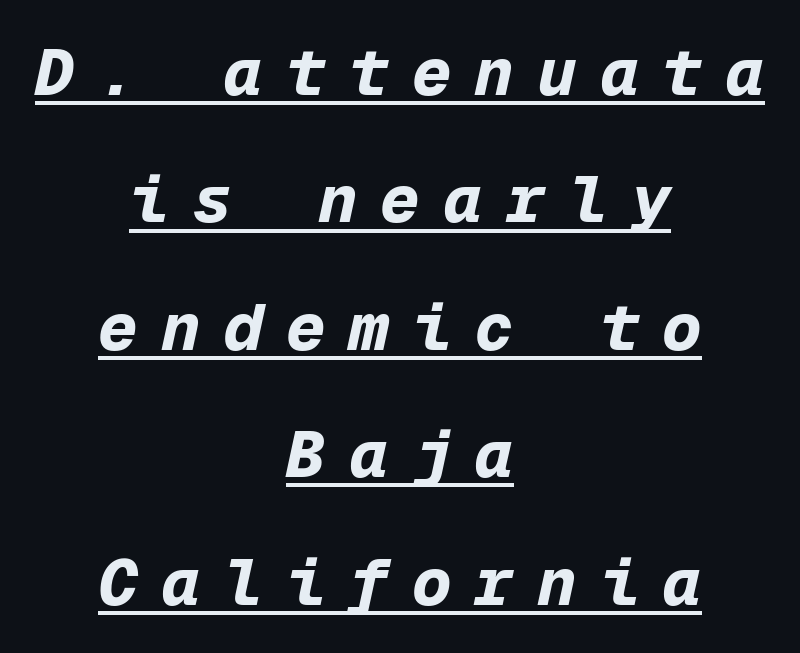
{"italic": "yes", "lean": "right", "slant_degrees": 12, "bold": "yes", "weight": "bold", "width": "normal", "stroke_contrast": "low", "x_height": "medium", "monospaced": "yes", "underline": "yes", "align": "center", "line_spacing": "loose", "line_spacing_ratio": 1.93, "letter_spacing": "wide", "letter_spacing_em": 0.35, "glyph_px": 66}
